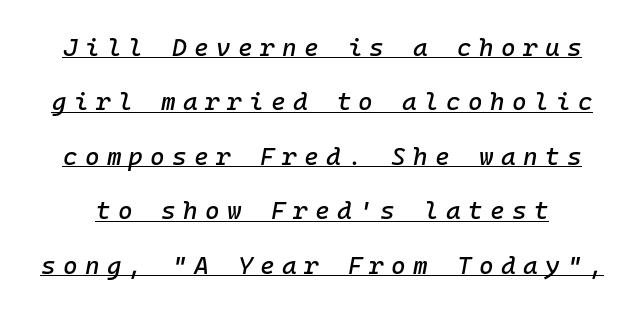
Quick note: italic. This sample trades compactness for vertical openness between lines. The tracking jumps out immediately: characters are airy and widely separated. These characters rest on top of a visible drawn line.
